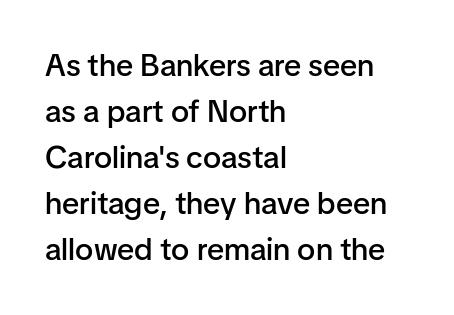
The image shows 31 px semibold sans-serif type, upright; set left-aligned, normal line spacing (1.48x), normal letter spacing, not underlined; low stroke contrast and a medium x-height.
